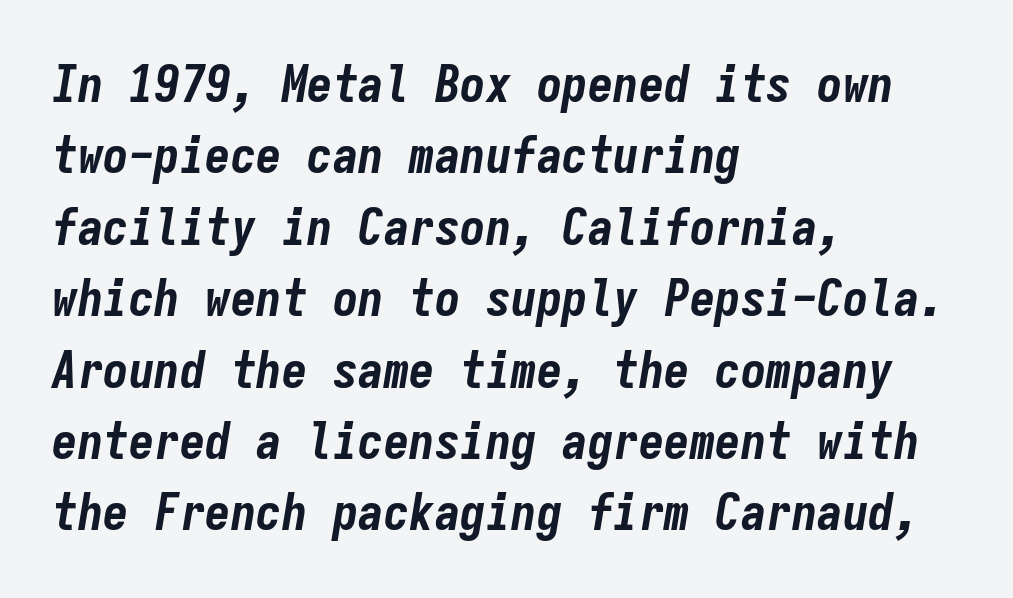
The image shows 51 px bold, condensed type, italic (leaning right), monospaced; set left-aligned, normal line spacing (1.4x), normal letter spacing, not underlined; low stroke contrast and a medium x-height.
